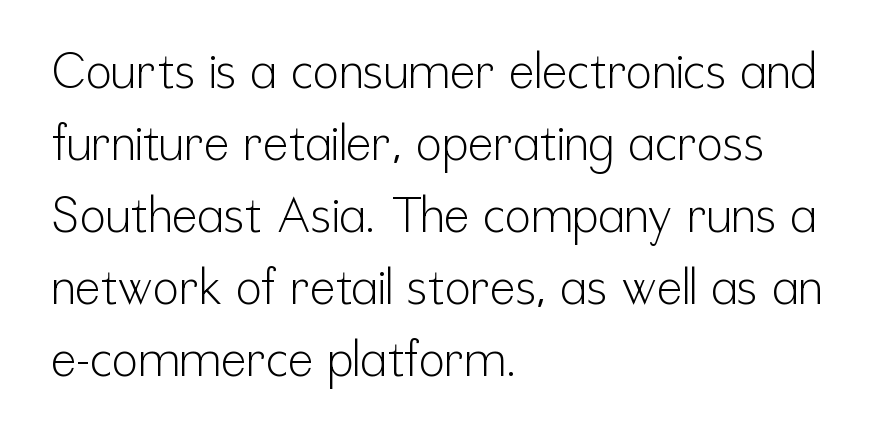
Default kerning and tracking; the words read as compact shapes. A typesetter would call this proportional, since set widths differ per character. It's the straight-up-and-down kind of type. The line-height multiplier appears to be the usual default. Weight: not bold — regular or lighter. Clear beneath every line of the passage.
